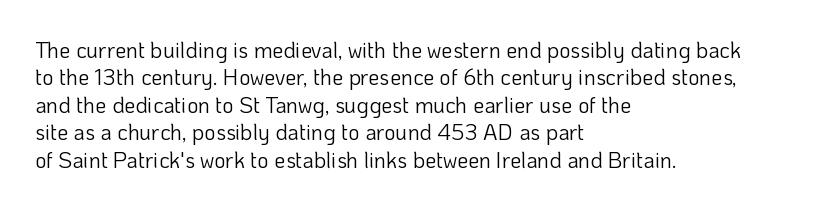
{"italic": "no", "bold": "no", "underline": "no", "align": "left", "line_spacing": "normal", "line_spacing_ratio": 1.25, "letter_spacing": "normal", "letter_spacing_em": 0.0, "glyph_px": 22}
